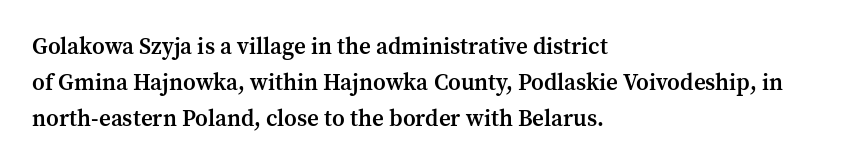
The image shows 23 px text type, upright; set left-aligned, normal line spacing (1.56x), normal letter spacing, not underlined.
